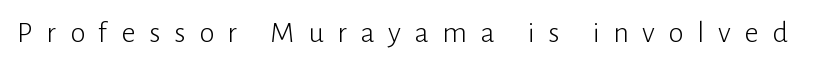
{"serif": "no", "italic": "no", "bold": "no", "weight": "light", "width": "normal", "stroke_contrast": "low", "x_height": "medium", "monospaced": "no", "underline": "no", "letter_spacing": "wide", "letter_spacing_em": 0.44, "glyph_px": 31}
